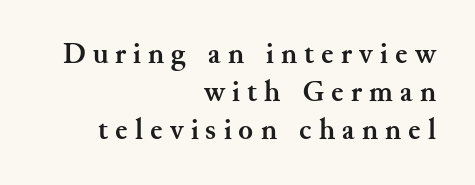
Q: Is the text bold? A: Yes.
Q: Is the text italic (slanted)? A: No, it is upright.
Q: Is the typeface a serif or a sans-serif typeface? A: Serif.
Q: Is the text underlined? A: No.
Q: How is the paragraph aligned? A: Right-aligned.
Q: Is the spacing between letters normal or unusually wide? A: Unusually wide.
Q: Is the spacing between lines tight, normal or loose? A: Normal.
Q: Width (condensed, normal, or wide)? A: Normal.
Q: Stroke contrast? A: Medium.
Q: x-height? A: Small.
Q: Monospaced? A: No.
